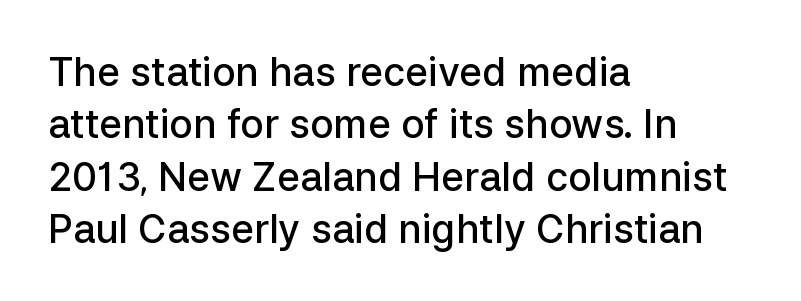
Q: Is the text bold? A: Semi-bold.
Q: Is the text italic (slanted)? A: No, it is upright.
Q: Is the typeface a serif or a sans-serif typeface? A: Sans-serif.
Q: Is the text underlined? A: No.
Q: How is the paragraph aligned? A: Left-aligned.
Q: Is the spacing between letters normal or unusually wide? A: Normal.
Q: Is the spacing between lines tight, normal or loose? A: Normal.
Q: Width (condensed, normal, or wide)? A: Normal.
Q: Stroke contrast? A: Low.
Q: x-height? A: Medium.
Q: Monospaced? A: No.
